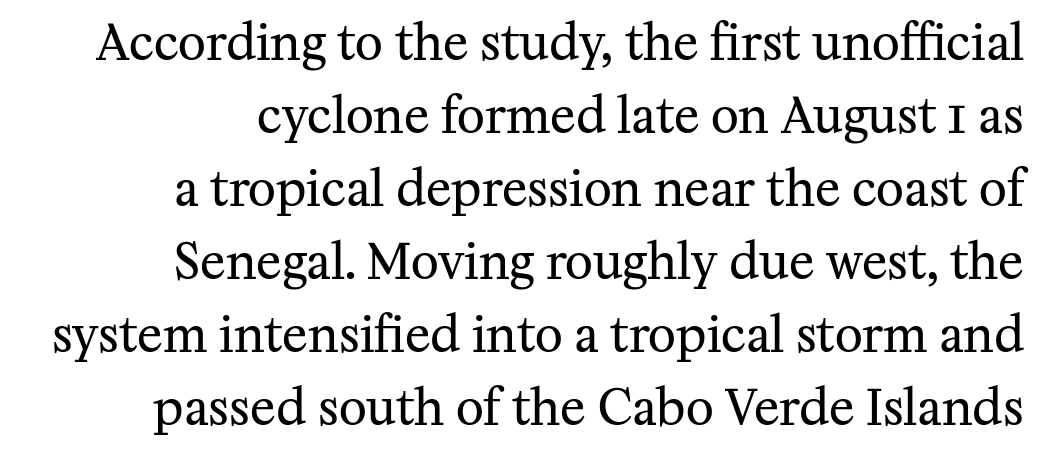
Evenly set lines give the paragraph a standard silhouette. Weight: not bold — regular or lighter. Every stem runs plumb, perpendicular to the baseline. Clear beneath every line of the passage. Reading down the block, your eye finds every line finishing at a fixed right position. Check where the strokes stop: tiny serifs finish them off.
